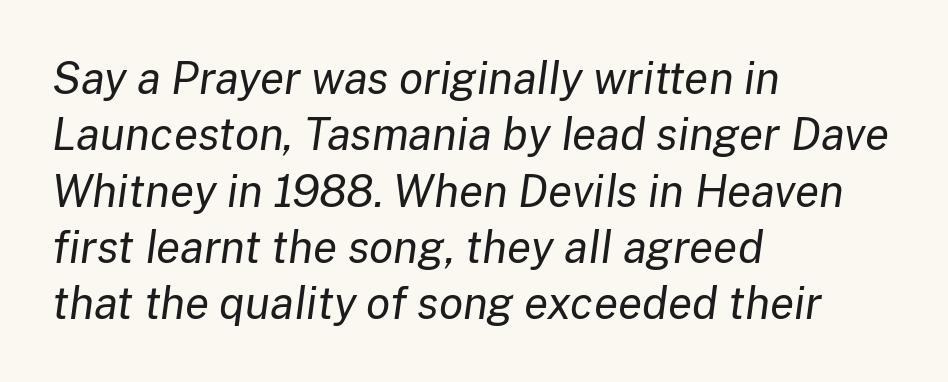
The space directly below the letters is spotless. A typesetter would call this leading conventional body-copy spacing. Stroke mass is kept to a normal reading level or below. The passage shown is typed in a proportional face where columns would drift.
